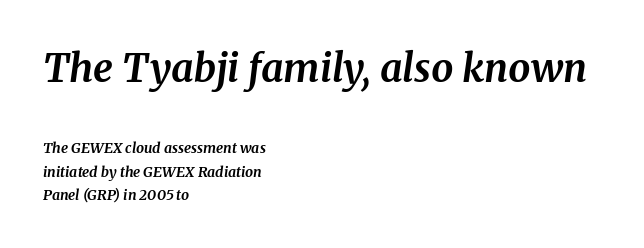
Q: Is the text bold? A: Yes.
Q: Is the text italic (slanted)? A: Yes, it leans right by about 8 degrees.
Q: Is the typeface a serif or a sans-serif typeface? A: Serif.
Q: Is the text underlined? A: No.
Q: How is the paragraph aligned? A: Left-aligned.
Q: Is the spacing between letters normal or unusually wide? A: Normal.
Q: Is the spacing between lines tight, normal or loose? A: Normal.
Q: Which block of text is set in a larger size, the first (top) or the second (bottom)? A: The first (top) one.
Q: Width (condensed, normal, or wide)? A: Normal.
Q: Stroke contrast? A: Medium.
Q: x-height? A: Medium.
Q: Monospaced? A: No.
